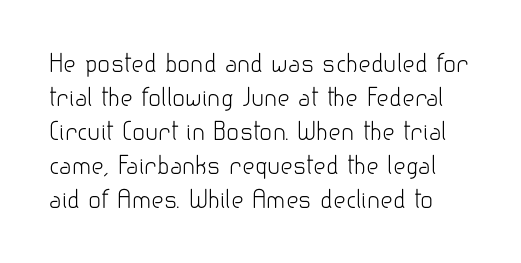
Q: Is the text bold? A: No.
Q: Is the text italic (slanted)? A: No, it is upright.
Q: Is the text underlined? A: No.
Q: Is the spacing between letters normal or unusually wide? A: Normal.
Q: Is the spacing between lines tight, normal or loose? A: Normal.
